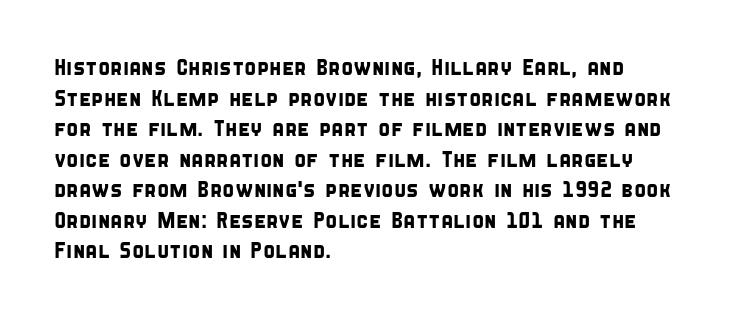
The passage shown is not underscored anywhere. Look at the tracking — it's just the regular setting, nothing added. Compared with typical paragraphs, the rows here are spaced about the same. The text block is weighted toward the left margin, trailing off unevenly rightward.
